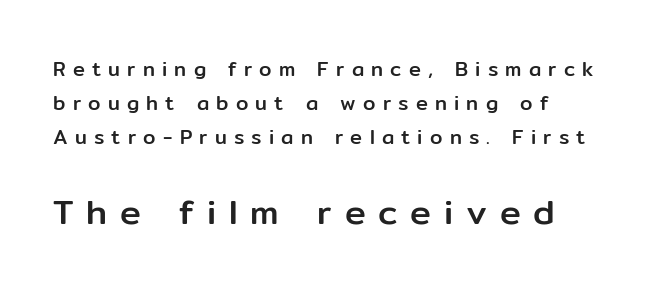
{"serif": "no", "italic": "no", "width": "normal", "stroke_contrast": "low", "x_height": "medium", "monospaced": "no", "underline": "no", "align": "left", "line_spacing": "normal", "line_spacing_ratio": 1.7, "letter_spacing": "wide", "letter_spacing_em": 0.36, "larger_block": "second", "size_ratio": 1.75, "glyph_px": 35}
